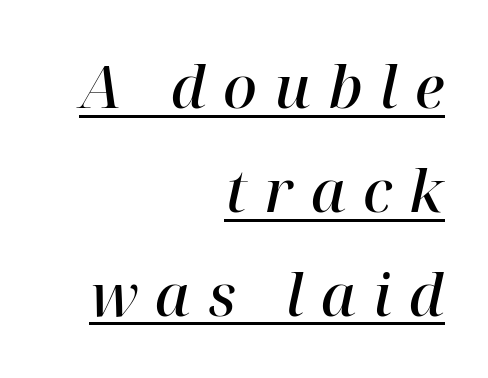
Italic? Definitely — the glyphs are oblique. Is the letter spacing exaggerated? Yes — the characters are pushed far apart. A serif font was chosen for this passage. Character widths vary here, with narrow letters taking less room than wide ones.
